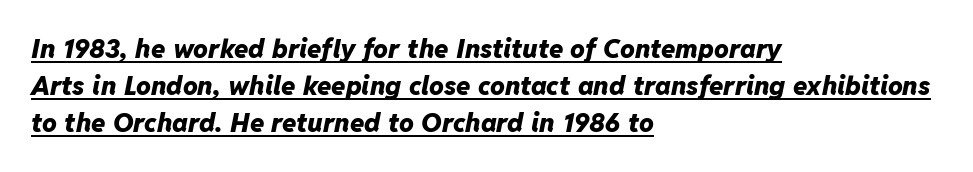
You can see a thin bar hugging the bottom of the glyphs. When letters slant like this, we call the style italic. The leading is moderate, giving the passage an even texture. These words are printed bold, with thick strokes throughout.
